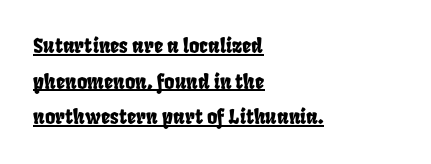
Q: Is the text underlined? A: Yes.
Q: How is the paragraph aligned? A: Left-aligned.
Q: Is the spacing between letters normal or unusually wide? A: Normal.
